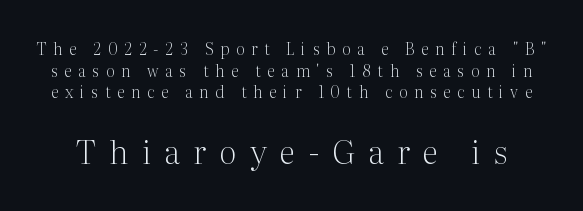
Q: Is the text bold? A: No.
Q: Is the text italic (slanted)? A: No, it is upright.
Q: Is the typeface a serif or a sans-serif typeface? A: Serif.
Q: Is the text underlined? A: No.
Q: Is the spacing between letters normal or unusually wide? A: Unusually wide.
Q: Is the spacing between lines tight, normal or loose? A: Normal.
Q: Which block of text is set in a larger size, the first (top) or the second (bottom)? A: The second (bottom) one.
Q: Width (condensed, normal, or wide)? A: Normal.
Q: Stroke contrast? A: Medium.
Q: x-height? A: Medium.
Q: Monospaced? A: No.
